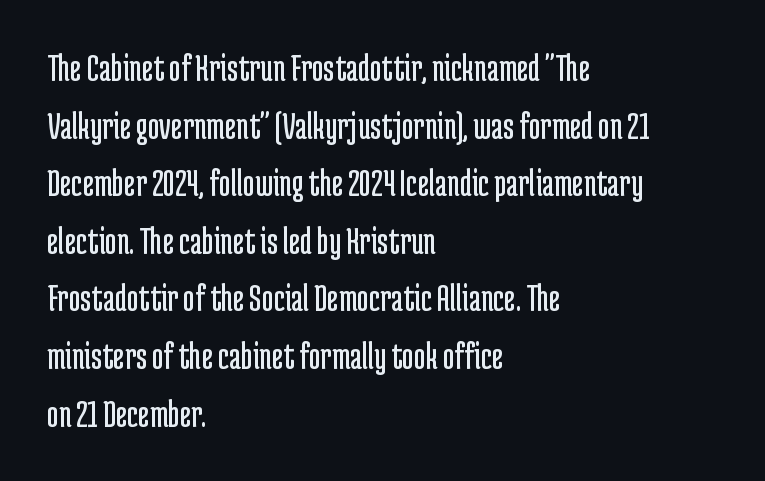
{"serif": "no", "italic": "no", "bold": "no", "weight": "regular", "width": "condensed", "stroke_contrast": "low", "x_height": "medium", "monospaced": "no", "underline": "no", "align": "left", "line_spacing": "normal", "line_spacing_ratio": 1.44, "letter_spacing": "normal", "letter_spacing_em": 0.0, "glyph_px": 40}
